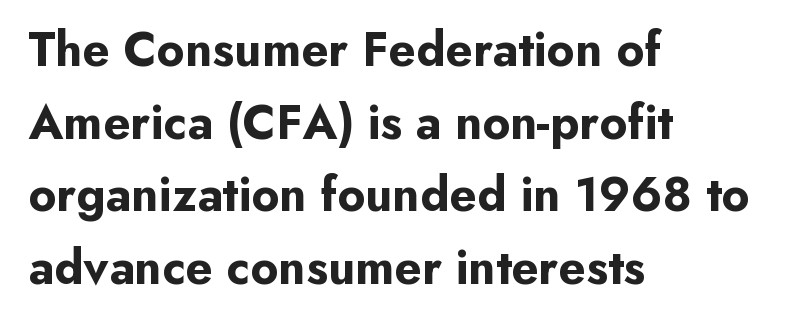
This sample is left-justified, so line endings fall wherever the words run out. You'd pick this weight for a headline — it's a proper bold. The space directly below the letters is spotless. A typesetter would call this proportional, since set widths differ per character. A typesetter would label this face a sans. A typesetter would mark this as roman, not italic.
